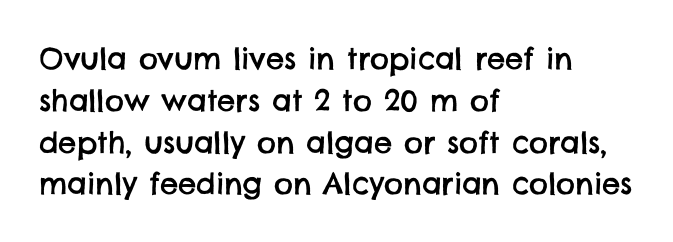
Q: Is the typeface a serif or a sans-serif typeface? A: Sans-serif.
Q: Is the text underlined? A: No.
Q: How is the paragraph aligned? A: Left-aligned.
Q: Is the spacing between letters normal or unusually wide? A: Normal.
Q: Is the spacing between lines tight, normal or loose? A: Normal.
Q: Width (condensed, normal, or wide)? A: Normal.
Q: Stroke contrast? A: Low.
Q: x-height? A: Large.
Q: Monospaced? A: No.
